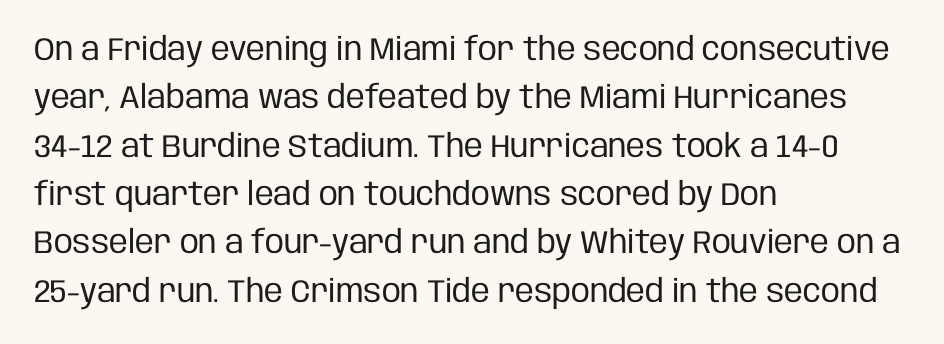
{"serif": "no", "italic": "no", "bold": "no", "weight": "regular", "width": "condensed", "stroke_contrast": "low", "x_height": "large", "monospaced": "no", "underline": "no", "align": "left", "line_spacing": "normal", "line_spacing_ratio": 1.51, "letter_spacing": "normal", "letter_spacing_em": 0.0, "glyph_px": 32}
